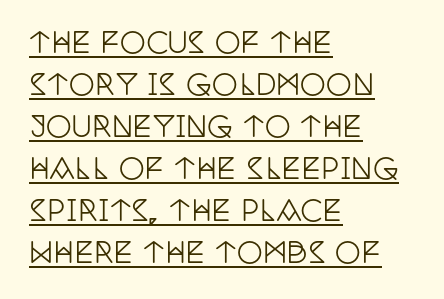
The image shows 29 px condensed serif type, upright; set left-aligned, normal line spacing (1.45x), normal letter spacing, underlined; low stroke contrast and a large x-height.
